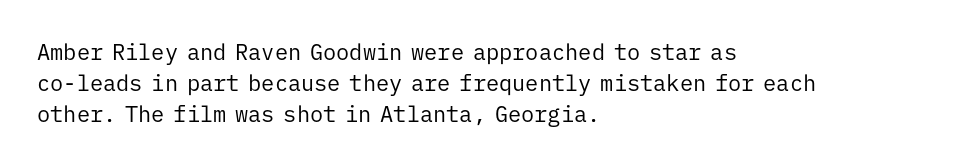
{"italic": "no", "bold": "no", "underline": "no", "align": "left", "line_spacing": "normal", "line_spacing_ratio": 1.41, "letter_spacing": "normal", "letter_spacing_em": 0.0, "glyph_px": 22}
